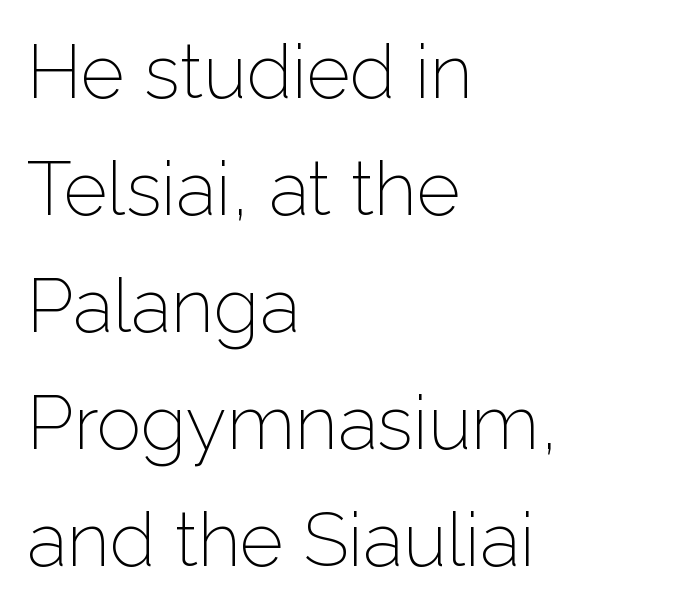
{"serif": "no", "italic": "no", "bold": "no", "weight": "light", "width": "normal", "stroke_contrast": "low", "x_height": "medium", "monospaced": "no", "underline": "no", "align": "left", "line_spacing": "normal", "line_spacing_ratio": 1.56, "letter_spacing": "normal", "letter_spacing_em": 0.0, "glyph_px": 75}
